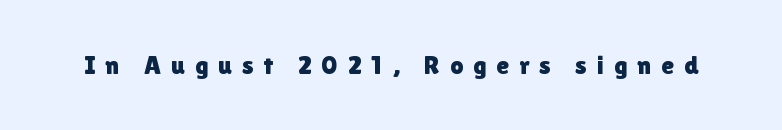
The image shows 26 px text type, upright; set unusually wide letter spacing (+0.38 em), not underlined.
